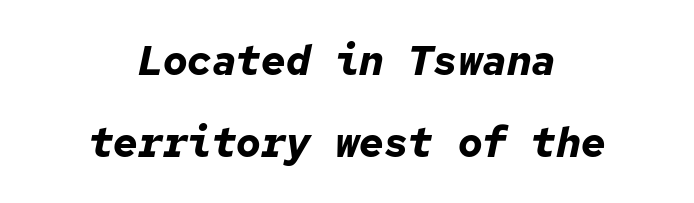
The image shows 41 px bold type, italic (leaning right), monospaced; set centered, loose line spacing (1.99x), normal letter spacing, not underlined; low stroke contrast and a medium x-height.
